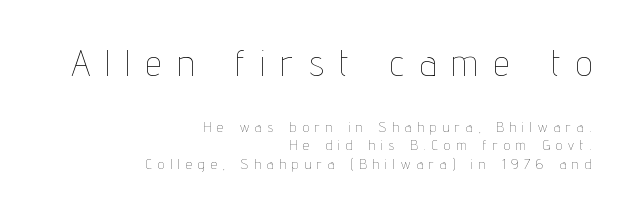
The image shows 36 px thin, condensed type, upright; set right-aligned, normal line spacing (1.33x), unusually wide letter spacing (+0.45 em), not underlined; the first (top) block is 2.57x larger; low stroke contrast and a medium x-height.
